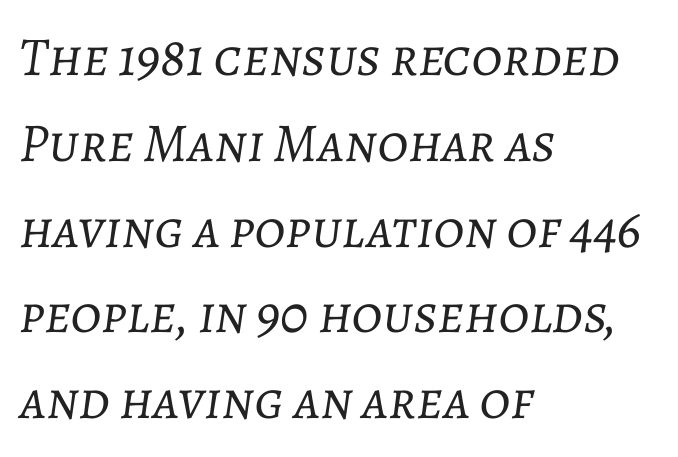
{"italic": "yes", "lean": "right", "slant_degrees": 7, "bold": "no", "weight": "light", "width": "normal", "stroke_contrast": "low", "x_height": "medium", "monospaced": "no", "underline": "no", "align": "left", "line_spacing": "normal", "line_spacing_ratio": 1.56, "letter_spacing": "normal", "letter_spacing_em": 0.0, "glyph_px": 55}
